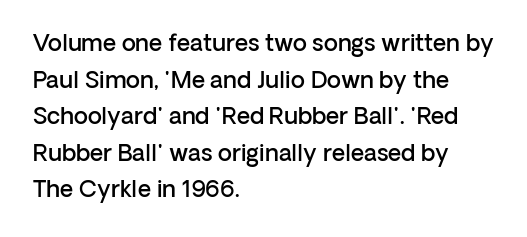
{"italic": "no", "bold": "semi", "underline": "no", "align": "left", "line_spacing": "normal", "line_spacing_ratio": 1.59, "letter_spacing": "normal", "letter_spacing_em": 0.0, "glyph_px": 23}
